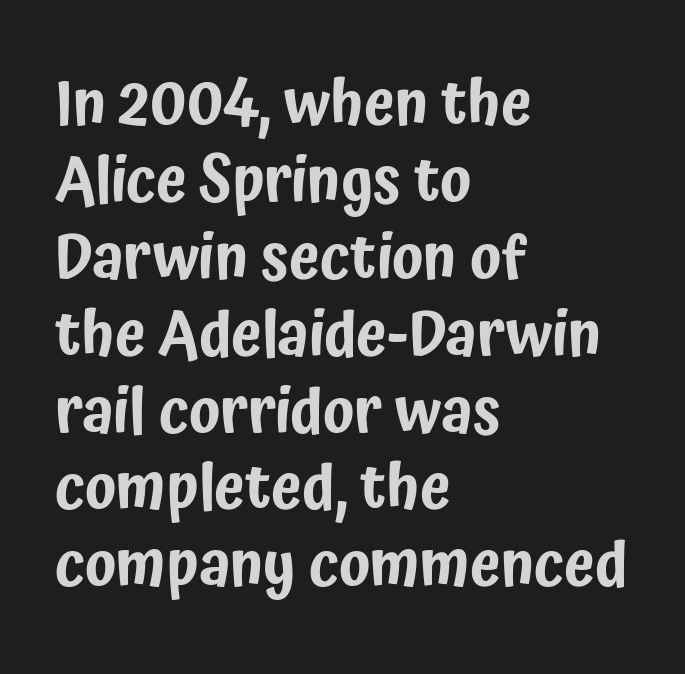
Q: Is the text italic (slanted)? A: No, it is upright.
Q: Is the typeface a serif or a sans-serif typeface? A: Sans-serif.
Q: Is the text underlined? A: No.
Q: How is the paragraph aligned? A: Left-aligned.
Q: Is the spacing between letters normal or unusually wide? A: Normal.
Q: Width (condensed, normal, or wide)? A: Condensed.
Q: Stroke contrast? A: Low.
Q: x-height? A: Medium.
Q: Monospaced? A: No.
